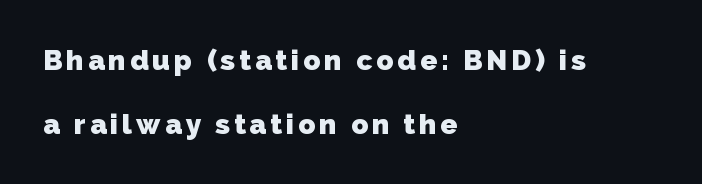
{"serif": "no", "bold": "yes", "weight": "heavy", "width": "normal", "stroke_contrast": "low", "x_height": "medium", "monospaced": "no", "underline": "no", "align": "left", "line_spacing": "loose", "line_spacing_ratio": 2.28, "glyph_px": 28}
